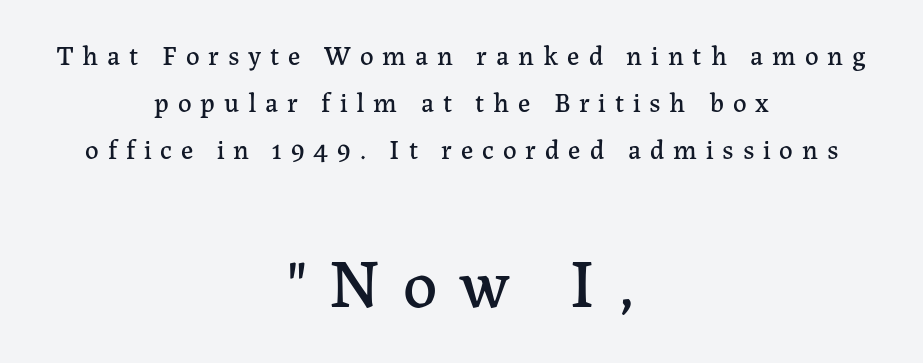
The image shows 68 px serif type, upright; set centered, line spacing 1.74x, unusually wide letter spacing (+0.33 em), not underlined; the second (bottom) block is 2.52x larger; low stroke contrast and a medium x-height.
